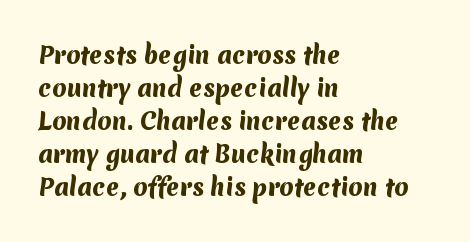
{"bold": "yes", "underline": "no", "align": "left", "line_spacing": "normal", "line_spacing_ratio": 1.43, "letter_spacing": "normal", "letter_spacing_em": 0.0, "glyph_px": 23}
